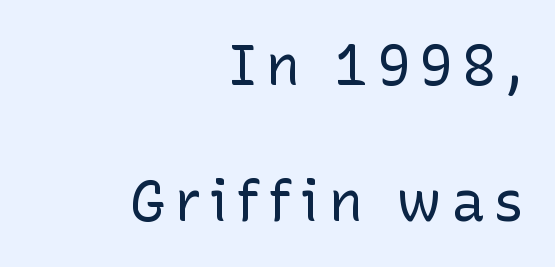
A typesetter would call this leading open, well beyond the default. Posture: upright roman. The lines are quadded right. Nobody drew a line under any word here. The passage shown is typed in a proportional face where columns would drift. Is the type heavy? It reads as light-to-regular instead.
